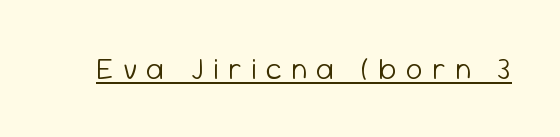
Looks like regular typesetting: each glyph gets only the width it needs. The tracking reads as deliberately expanded to a designer's eye. A roman cut, with each character standing at attention. Is this a sans? Yes — the strokes have no serifs. Stem width sits at or under what a default text font uses.
